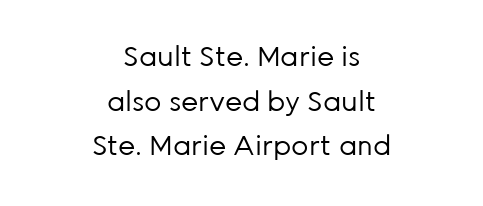
Summary of vertical rhythm: regular, with standard interline spacing. The gaps between neighbouring characters are ordinary and unremarkable. Honestly, there is no underline to notice here at all. Weight: regular or lighter.
